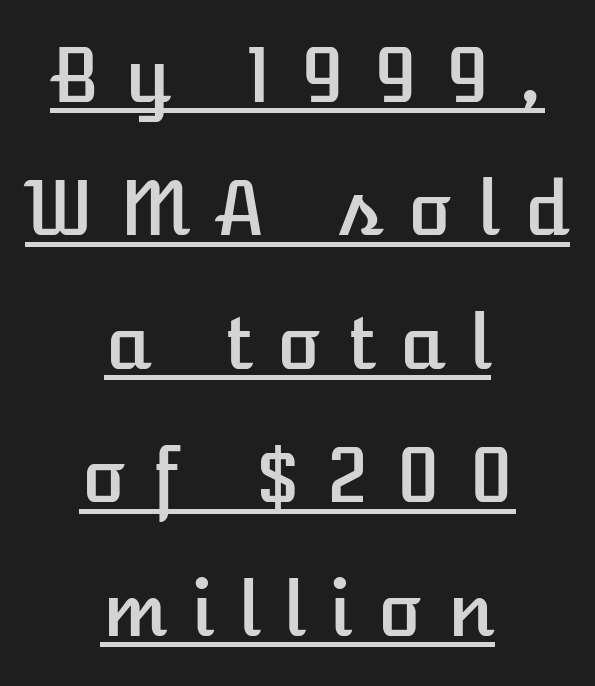
Think of a printed novel: that variable character pitch is what you see here. Compared with undecorated copy, this sample adds a rule below the words. Compared with typical body copy, the letter spacing here is much looser. It's the straight-up-and-down kind of type.
